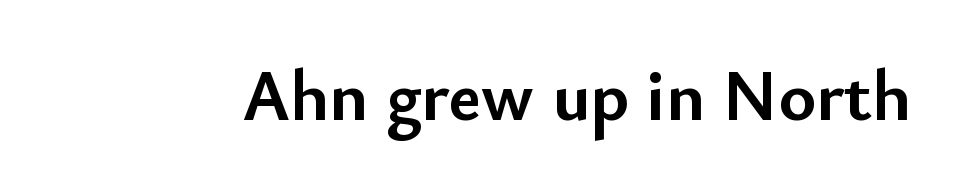
{"serif": "no", "italic": "no", "bold": "yes", "weight": "semibold", "width": "normal", "stroke_contrast": "low", "x_height": "small", "monospaced": "no", "underline": "no", "letter_spacing": "normal", "letter_spacing_em": 0.0, "glyph_px": 72}
